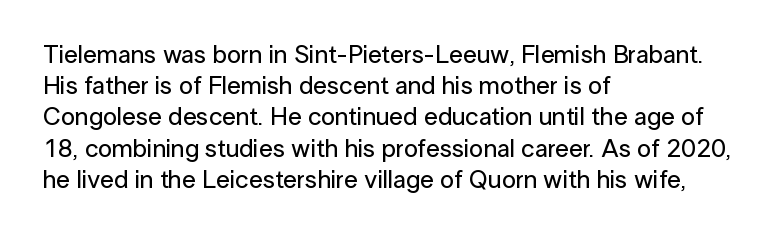
{"italic": "no", "underline": "no", "align": "left", "line_spacing": "normal", "line_spacing_ratio": 1.25, "letter_spacing": "normal", "letter_spacing_em": 0.0, "glyph_px": 25}
